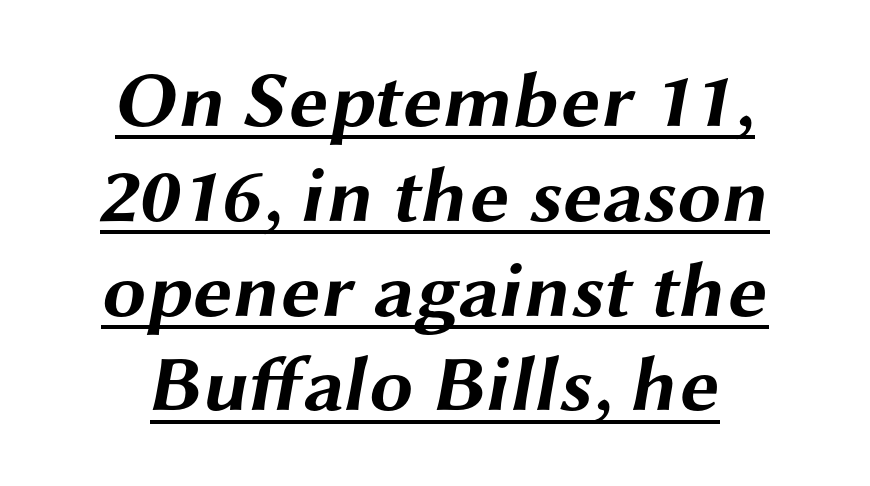
{"serif": "no", "bold": "yes", "weight": "bold", "width": "wide", "stroke_contrast": "medium", "x_height": "medium", "monospaced": "no", "underline": "yes", "align": "center", "line_spacing_ratio": 1.2, "letter_spacing": "normal", "letter_spacing_em": 0.0, "glyph_px": 79}
